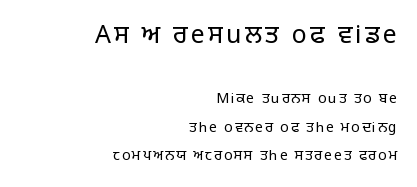
The image shows 25 px text type, upright; set right-aligned, loose line spacing (2.02x), not underlined; the first (top) block is 1.79x larger.
